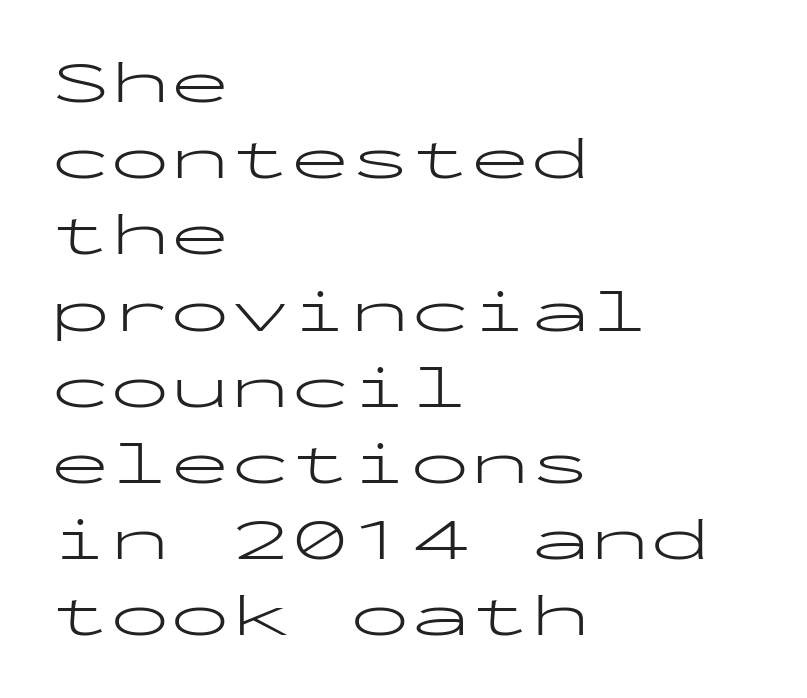
The rendering shows plain stroke endings on the letterforms — a sans-serif design. Vertical strokes here are truly vertical. This sample has the even, mechanical cadence of fixed-width lettering. Students, observe: this is what conventionally led text looks like. Is the stroke heavy? The answer is a plain regular-or-lighter.
